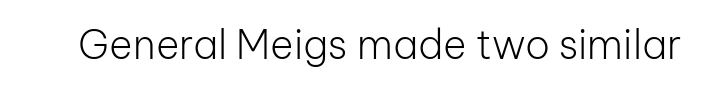
{"serif": "no", "italic": "no", "bold": "no", "weight": "light", "width": "normal", "stroke_contrast": "low", "x_height": "medium", "monospaced": "no", "underline": "no", "letter_spacing": "normal", "letter_spacing_em": 0.0, "glyph_px": 40}
